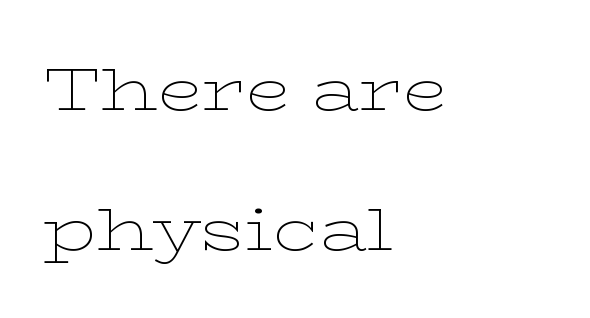
Q: Is the text bold? A: No.
Q: Is the text italic (slanted)? A: No, it is upright.
Q: Is the typeface a serif or a sans-serif typeface? A: Serif.
Q: Is the text underlined? A: No.
Q: How is the paragraph aligned? A: Left-aligned.
Q: Is the spacing between letters normal or unusually wide? A: Normal.
Q: Is the spacing between lines tight, normal or loose? A: Loose.
Q: Width (condensed, normal, or wide)? A: Wide.
Q: Stroke contrast? A: Low.
Q: x-height? A: Medium.
Q: Monospaced? A: No.
